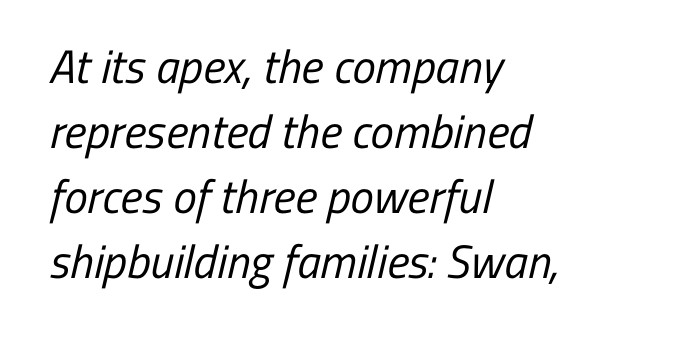
Q: Is the text bold? A: No.
Q: Is the typeface a serif or a sans-serif typeface? A: Sans-serif.
Q: Is the text underlined? A: No.
Q: How is the paragraph aligned? A: Left-aligned.
Q: Is the spacing between letters normal or unusually wide? A: Normal.
Q: Is the spacing between lines tight, normal or loose? A: Normal.
Q: Width (condensed, normal, or wide)? A: Condensed.
Q: Stroke contrast? A: Low.
Q: x-height? A: Medium.
Q: Monospaced? A: No.
